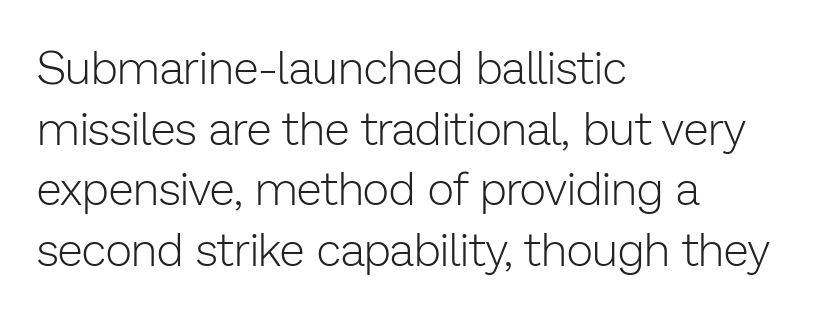
Q: Is the text bold? A: No.
Q: Is the text italic (slanted)? A: No, it is upright.
Q: Is the typeface a serif or a sans-serif typeface? A: Sans-serif.
Q: Is the text underlined? A: No.
Q: How is the paragraph aligned? A: Left-aligned.
Q: Is the spacing between letters normal or unusually wide? A: Normal.
Q: Is the spacing between lines tight, normal or loose? A: Normal.
Q: Width (condensed, normal, or wide)? A: Normal.
Q: Stroke contrast? A: Low.
Q: x-height? A: Medium.
Q: Monospaced? A: No.
